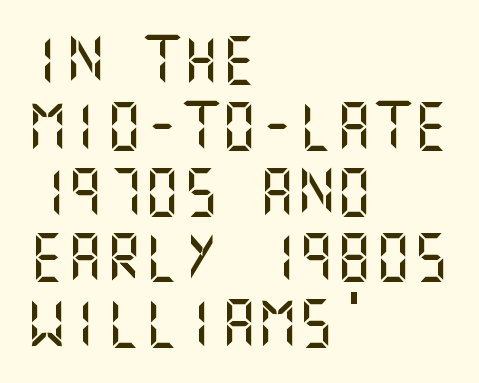
Q: Is the text italic (slanted)? A: No, it is upright.
Q: Is the typeface a serif or a sans-serif typeface? A: Sans-serif.
Q: Is the text underlined? A: No.
Q: How is the paragraph aligned? A: Left-aligned.
Q: Is the spacing between letters normal or unusually wide? A: Normal.
Q: Is the spacing between lines tight, normal or loose? A: Normal.
Q: Width (condensed, normal, or wide)? A: Normal.
Q: Stroke contrast? A: Medium.
Q: x-height? A: Large.
